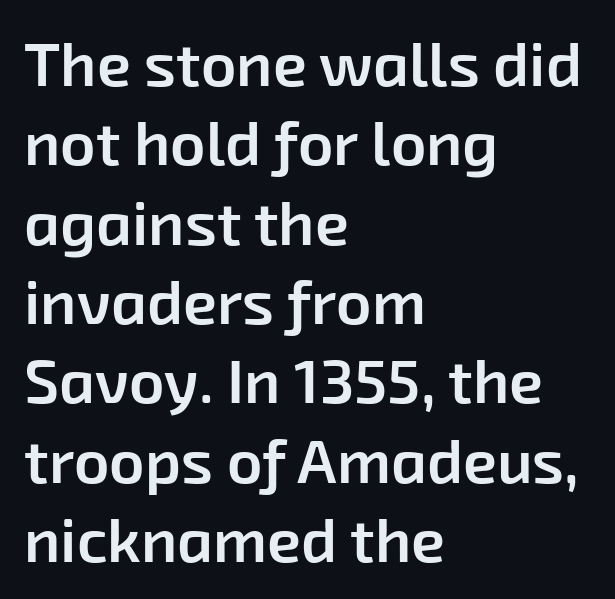
Q: Is the text bold? A: Semi-bold.
Q: Is the typeface a serif or a sans-serif typeface? A: Sans-serif.
Q: Is the text underlined? A: No.
Q: How is the paragraph aligned? A: Left-aligned.
Q: Is the spacing between letters normal or unusually wide? A: Normal.
Q: Is the spacing between lines tight, normal or loose? A: Normal.
Q: Width (condensed, normal, or wide)? A: Normal.
Q: Stroke contrast? A: Low.
Q: x-height? A: Medium.
Q: Monospaced? A: No.
